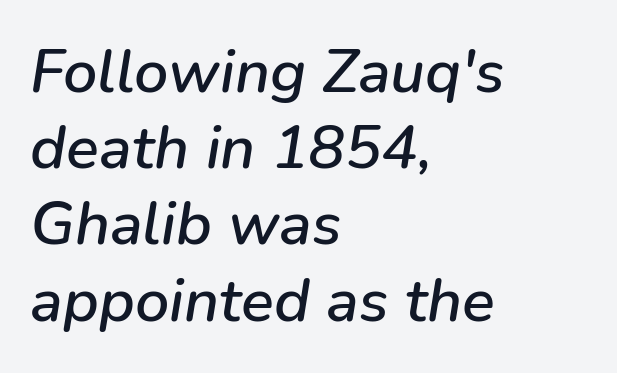
Q: Is the text italic (slanted)? A: Yes, it leans right by about 9 degrees.
Q: Is the text underlined? A: No.
Q: How is the paragraph aligned? A: Left-aligned.
Q: Is the spacing between letters normal or unusually wide? A: Normal.
Q: Is the spacing between lines tight, normal or loose? A: Normal.
Q: Width (condensed, normal, or wide)? A: Normal.
Q: Stroke contrast? A: Low.
Q: x-height? A: Medium.
Q: Monospaced? A: No.
